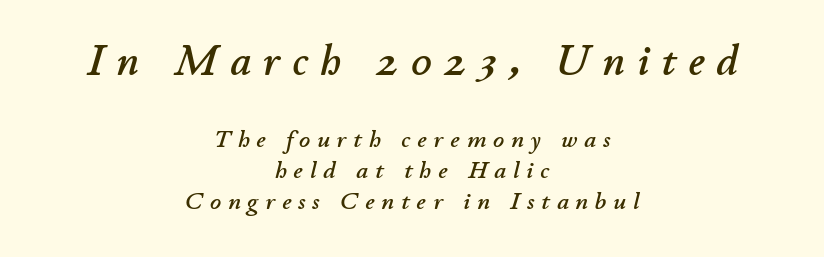
The type is letterspaced generously, with wide tracking. Centered paragraph, ragged on both sides. Honestly, there is no underline to notice here at all. Block one is the big one; block two sits smaller underneath. Does the lettering tilt? It does — this is italic.
